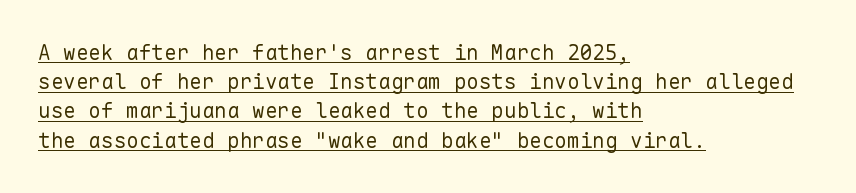
{"italic": "no", "bold": "no", "underline": "yes", "align": "left", "line_spacing": "normal", "line_spacing_ratio": 1.39, "letter_spacing": "normal", "letter_spacing_em": 0.0, "glyph_px": 21}
